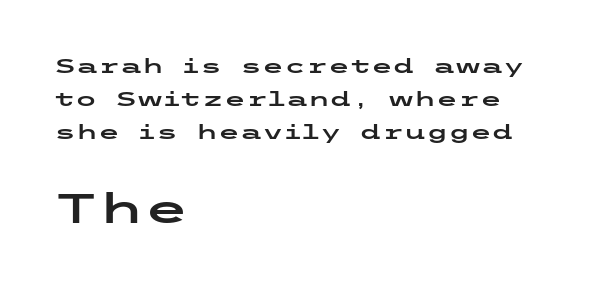
Type style note: lacks serifs. Baseline-to-baseline distance is the conventional proportion of letter height. Style check: upright. What stands out about the letter spacing? Nothing — it is the standard amount. The designer gave the closing block more size than the opening block.
